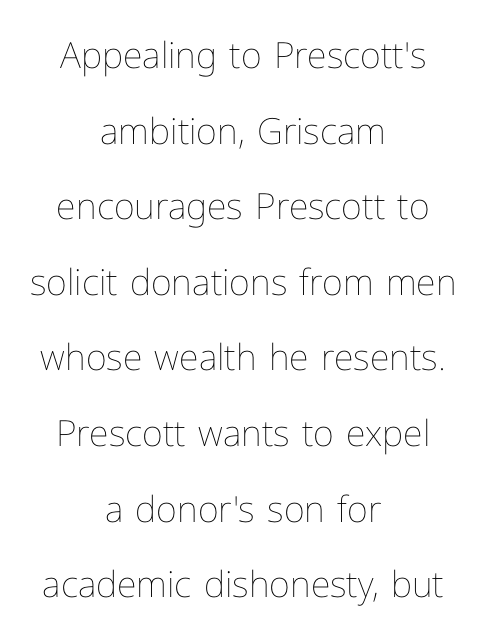
The image shows 36 px thin type, upright; set centered, loose line spacing (2.1x), normal letter spacing, not underlined; low stroke contrast and a medium x-height.
